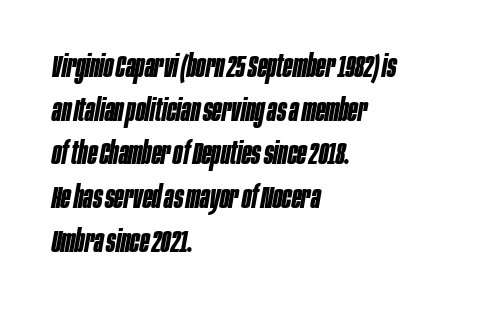
The image shows 31 px bold, condensed type, italic (leaning right); set left-aligned, normal line spacing (1.41x), normal letter spacing, not underlined; low stroke contrast and a large x-height.
